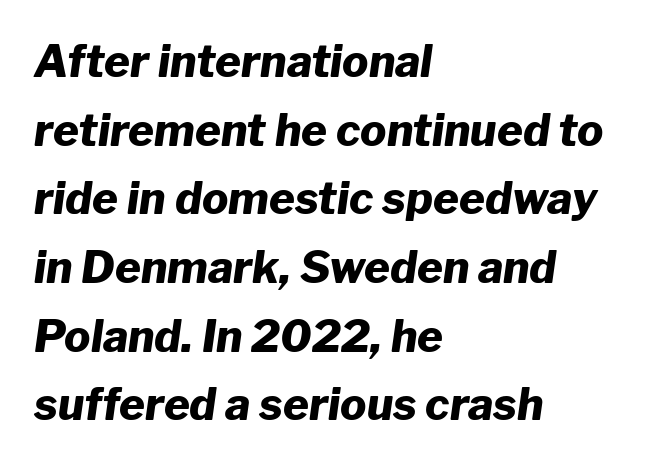
{"italic": "yes", "lean": "right", "slant_degrees": 8, "bold": "yes", "weight": "heavy", "width": "normal", "stroke_contrast": "low", "x_height": "medium", "monospaced": "no", "underline": "no", "align": "left", "line_spacing": "normal", "line_spacing_ratio": 1.56, "letter_spacing": "normal", "letter_spacing_em": 0.0, "glyph_px": 44}
